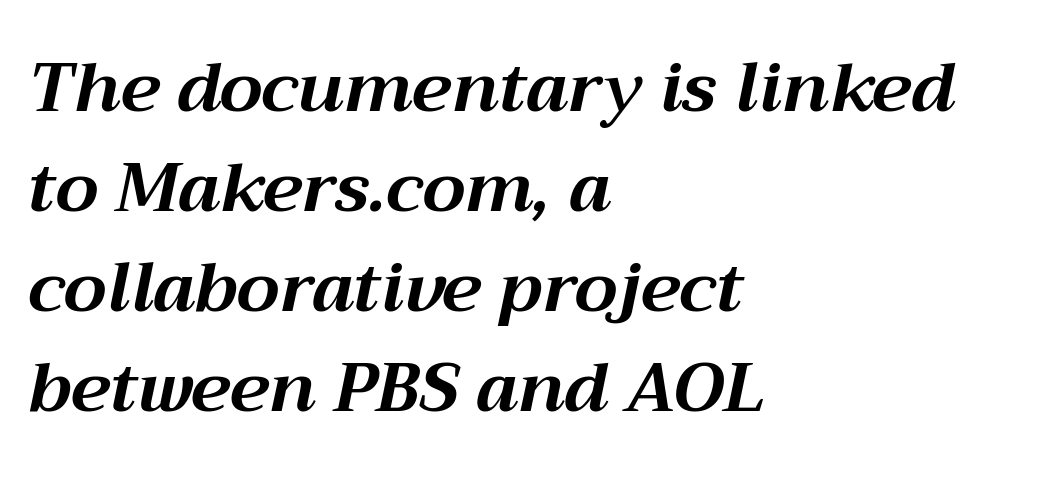
Q: Is the text bold? A: Yes.
Q: Is the text italic (slanted)? A: Yes, it leans right by about 12 degrees.
Q: Is the text underlined? A: No.
Q: How is the paragraph aligned? A: Left-aligned.
Q: Is the spacing between letters normal or unusually wide? A: Normal.
Q: Is the spacing between lines tight, normal or loose? A: Normal.
Q: Width (condensed, normal, or wide)? A: Normal.
Q: Stroke contrast? A: Medium.
Q: x-height? A: Medium.
Q: Monospaced? A: No.
